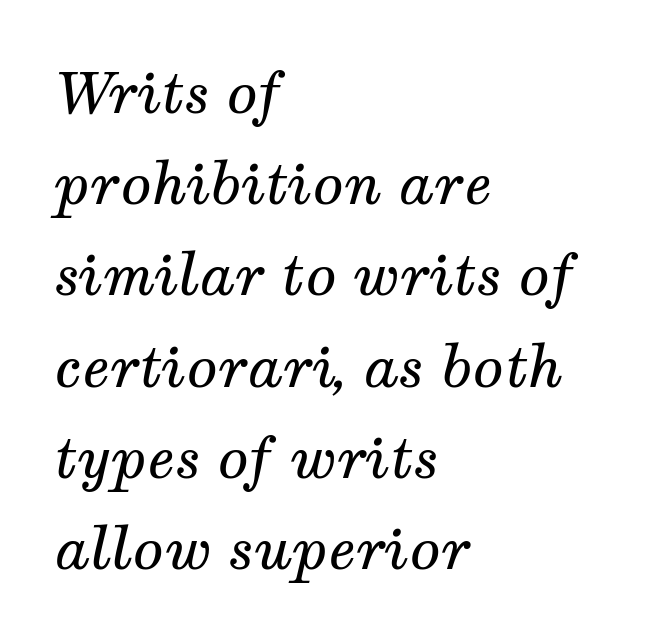
Q: Is the text bold? A: No.
Q: Is the text italic (slanted)? A: Yes, it leans right by about 12 degrees.
Q: Is the typeface a serif or a sans-serif typeface? A: Serif.
Q: Is the text underlined? A: No.
Q: How is the paragraph aligned? A: Left-aligned.
Q: Is the spacing between letters normal or unusually wide? A: Normal.
Q: Is the spacing between lines tight, normal or loose? A: Normal.
Q: Width (condensed, normal, or wide)? A: Normal.
Q: Stroke contrast? A: Medium.
Q: x-height? A: Medium.
Q: Monospaced? A: No.
